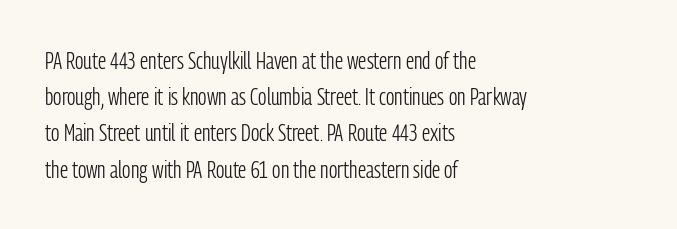
Default kerning and tracking; the words read as compact shapes. Tall strokes in this sample are plumb rather than angled. This rendering uses left alignment, leaving the right contour irregular. Students, observe: this is what conventionally led text looks like. Each stroke keeps to a modest, everyday thickness or less. Honestly, there is no underline to notice here at all.
